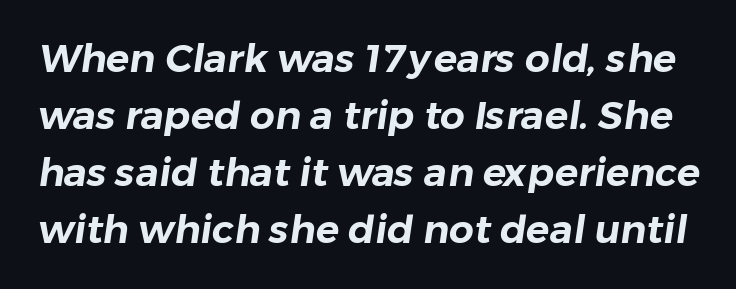
{"serif": "no", "width": "normal", "stroke_contrast": "low", "x_height": "medium", "monospaced": "no", "underline": "no", "line_spacing": "normal", "line_spacing_ratio": 1.46, "letter_spacing": "normal", "letter_spacing_em": 0.0, "glyph_px": 39}
